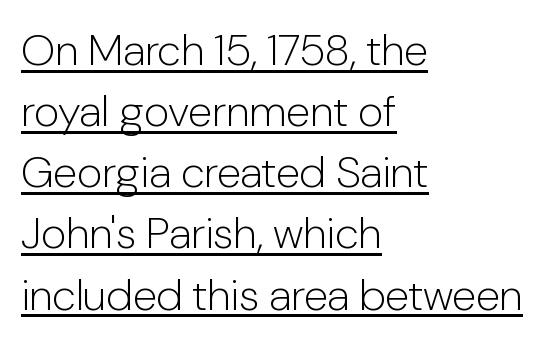
{"serif": "no", "italic": "no", "bold": "no", "weight": "light", "width": "normal", "stroke_contrast": "low", "x_height": "medium", "monospaced": "no", "underline": "yes", "align": "left", "line_spacing": "normal", "line_spacing_ratio": 1.39, "letter_spacing": "normal", "letter_spacing_em": 0.0, "glyph_px": 44}
